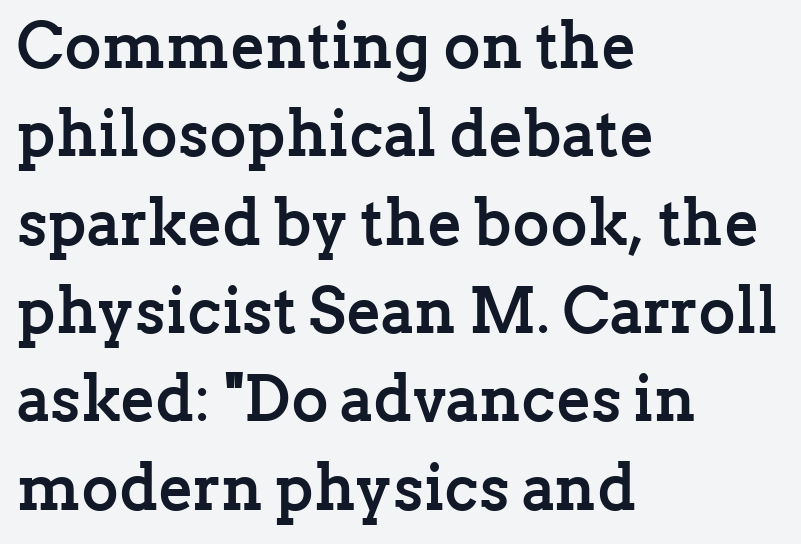
The image shows 64 px semibold serif type, upright; set left-aligned, normal line spacing (1.38x), normal letter spacing, not underlined; low stroke contrast and a medium x-height.
